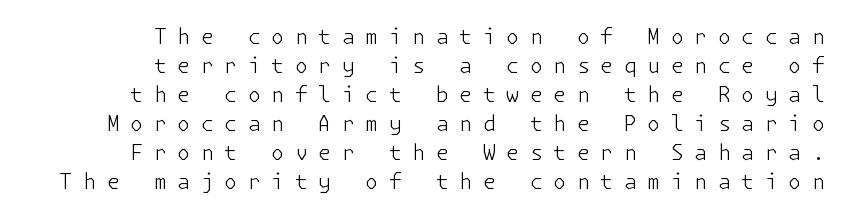
Beneath every word, the page is bare. Here the glyphs are tracked loosely, breaking word shapes into spaced letters. Compared with typical paragraphs, the rows here are spaced about the same. Layout note: lines flush right. The font sits on the lighter half of the weight spectrum, regular included.
